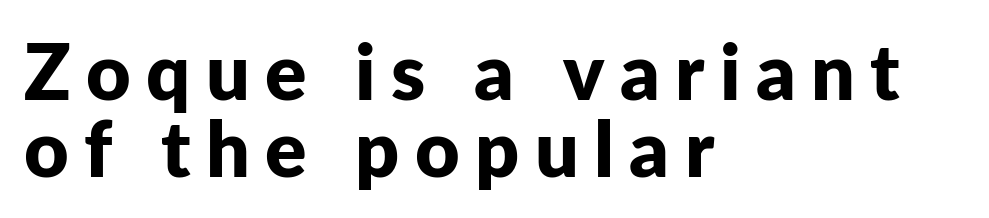
Type style note: lacks serifs. Quick note: not italic, upright. Tracking value appears strongly positive — letters spread wide. Check under the words: just untouched page. The rag falls on the right side of this text block. Do the characters align in a grid? No, the font is proportional.
